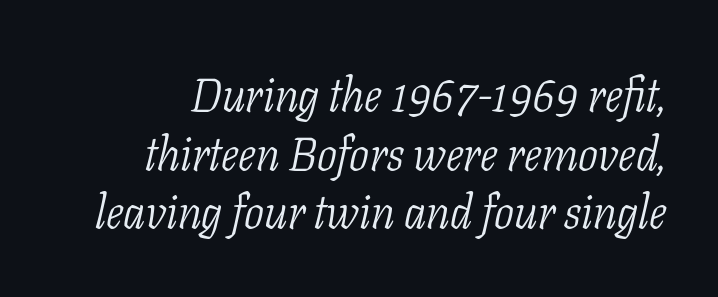
Q: Is the text bold? A: No.
Q: Is the text italic (slanted)? A: Yes, it leans right by about 11 degrees.
Q: Is the typeface a serif or a sans-serif typeface? A: Serif.
Q: Is the text underlined? A: No.
Q: How is the paragraph aligned? A: Right-aligned.
Q: Is the spacing between letters normal or unusually wide? A: Normal.
Q: Is the spacing between lines tight, normal or loose? A: Normal.
Q: Width (condensed, normal, or wide)? A: Condensed.
Q: Stroke contrast? A: Low.
Q: x-height? A: Medium.
Q: Monospaced? A: No.
